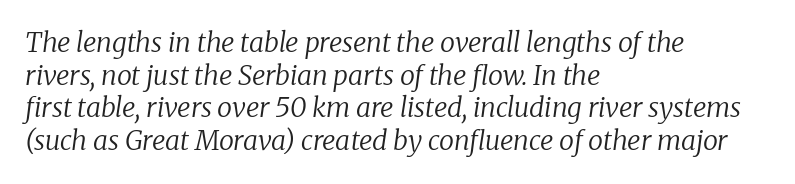
The image shows 27 px text type, italic (leaning right); set left-aligned, line spacing 1.21x, normal letter spacing, not underlined.
